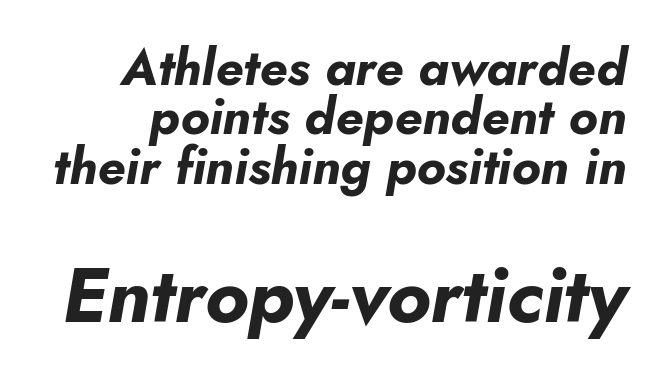
Q: Is the text bold? A: Yes.
Q: Is the text italic (slanted)? A: Yes, it leans right by about 10 degrees.
Q: Is the text underlined? A: No.
Q: Is the spacing between letters normal or unusually wide? A: Normal.
Q: Is the spacing between lines tight, normal or loose? A: Tight.
Q: Which block of text is set in a larger size, the first (top) or the second (bottom)? A: The second (bottom) one.
Q: Width (condensed, normal, or wide)? A: Normal.
Q: Stroke contrast? A: Low.
Q: x-height? A: Small.
Q: Monospaced? A: No.
